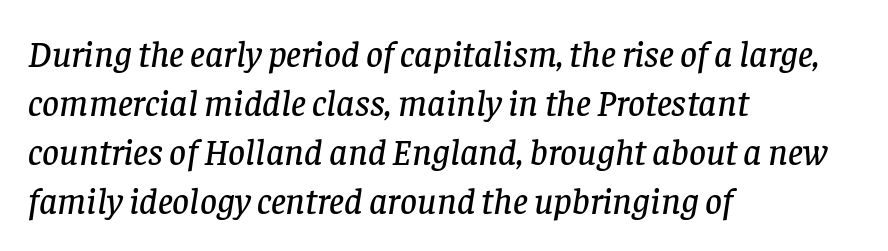
Q: Is the text italic (slanted)? A: Yes, it leans right by about 8 degrees.
Q: Is the typeface a serif or a sans-serif typeface? A: Serif.
Q: Is the text underlined? A: No.
Q: How is the paragraph aligned? A: Left-aligned.
Q: Is the spacing between letters normal or unusually wide? A: Normal.
Q: Is the spacing between lines tight, normal or loose? A: Normal.
Q: Width (condensed, normal, or wide)? A: Normal.
Q: Stroke contrast? A: Low.
Q: x-height? A: Large.
Q: Monospaced? A: No.
